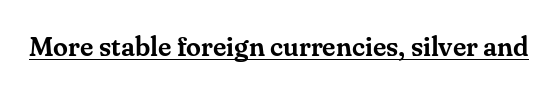
{"italic": "no", "underline": "yes", "letter_spacing": "normal", "letter_spacing_em": 0.0, "glyph_px": 27}
